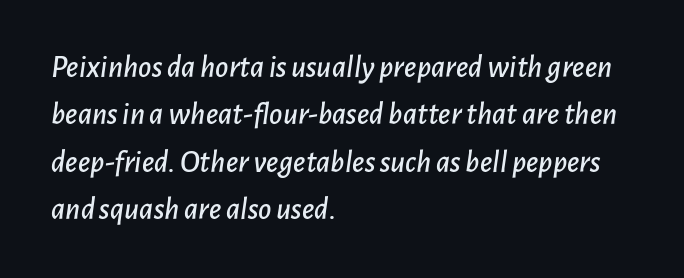
Q: Is the text italic (slanted)? A: Yes, it leans right by about 7 degrees.
Q: Is the text underlined? A: No.
Q: How is the paragraph aligned? A: Left-aligned.
Q: Is the spacing between letters normal or unusually wide? A: Normal.
Q: Is the spacing between lines tight, normal or loose? A: Normal.
Q: Width (condensed, normal, or wide)? A: Normal.
Q: Stroke contrast? A: Low.
Q: x-height? A: Medium.
Q: Monospaced? A: No.
